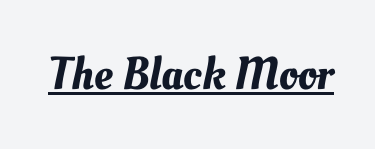
The image shows 46 px text type; set normal letter spacing, underlined; medium stroke contrast and a small x-height.
